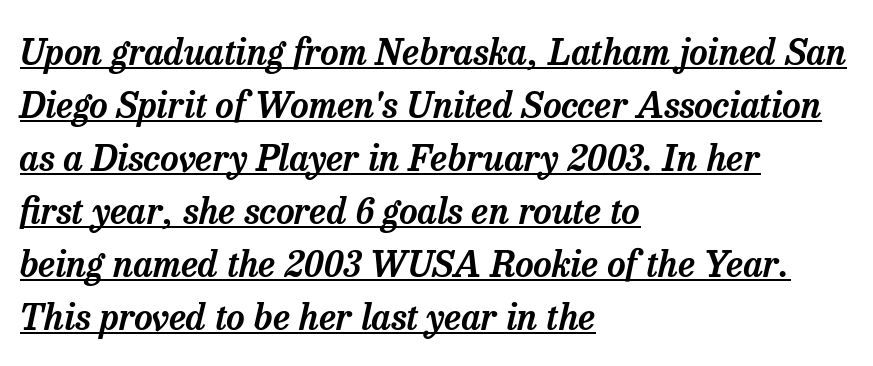
An italicized treatment has been applied to the whole sample. Spacing between characters is what you'd get straight out of the box. The designer went with a serif here, giving each stem small feet. The ragged edge is on the right, which tells us the setting is flush left. Note the varied advance widths — an 'i' is clearly narrower than an 'm'. Does the leading feel generous? No, just average.
